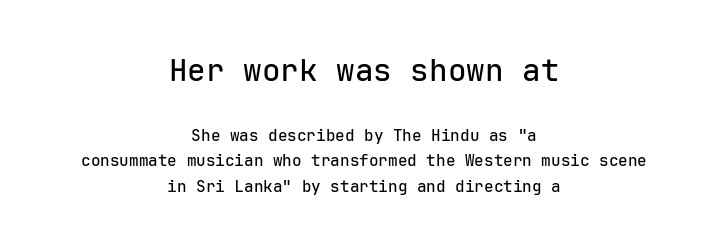
Q: Is the text italic (slanted)? A: No, it is upright.
Q: Is the typeface a serif or a sans-serif typeface? A: Sans-serif.
Q: Is the text underlined? A: No.
Q: How is the paragraph aligned? A: Centered.
Q: Is the spacing between letters normal or unusually wide? A: Normal.
Q: Is the spacing between lines tight, normal or loose? A: Normal.
Q: Which block of text is set in a larger size, the first (top) or the second (bottom)? A: The first (top) one.
Q: Width (condensed, normal, or wide)? A: Normal.
Q: Stroke contrast? A: Low.
Q: x-height? A: Medium.
Q: Monospaced? A: Yes.
